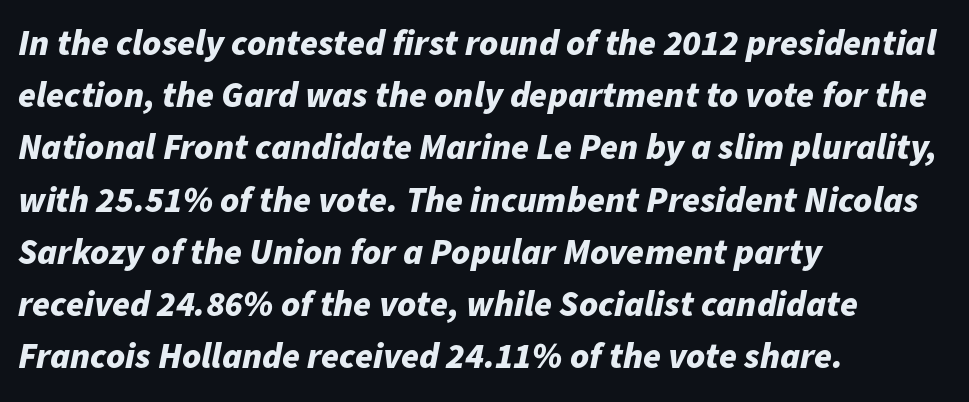
Spacing between characters is what you'd get straight out of the box. The ragged edge is on the right, which tells us the setting is flush left. The line-height multiplier appears to be the usual default. Weight: bold. This sample uses an oblique cut, with every glyph tilted off the vertical. Type without underlining.
